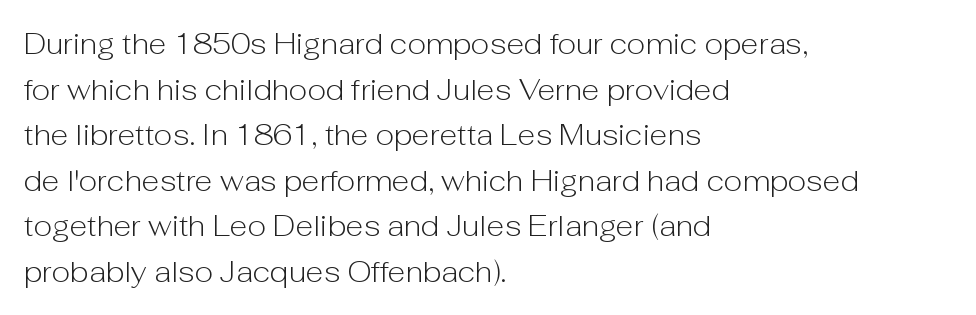
The image shows 29 px light sans-serif type, upright; set left-aligned, normal line spacing (1.57x), normal letter spacing, not underlined; low stroke contrast and a medium x-height.
